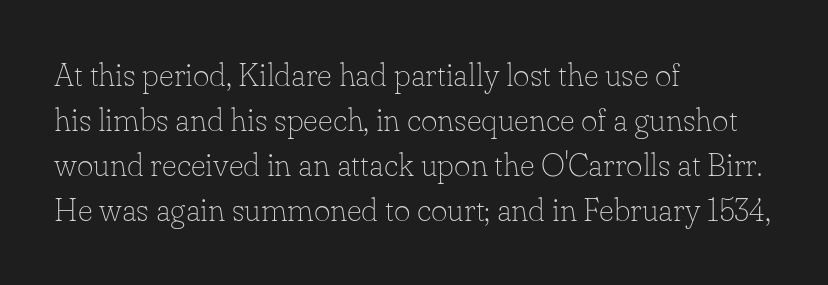
The image shows 32 px thin serif type, upright; set left-aligned, normal line spacing (1.41x), normal letter spacing, not underlined; low stroke contrast and a small x-height.
